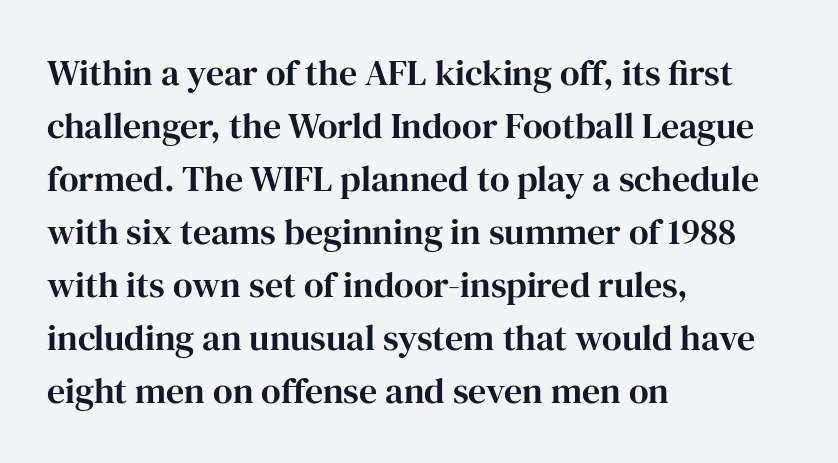
{"serif": "yes", "italic": "no", "width": "normal", "stroke_contrast": "high", "x_height": "medium", "monospaced": "no", "underline": "no", "align": "left", "line_spacing": "normal", "line_spacing_ratio": 1.47, "letter_spacing": "normal", "letter_spacing_em": 0.0, "glyph_px": 36}
